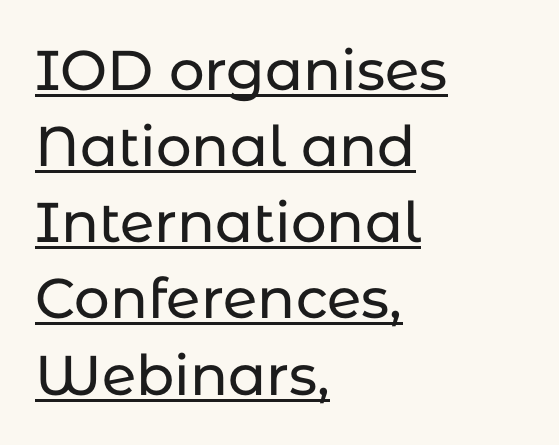
{"serif": "no", "italic": "no", "width": "normal", "stroke_contrast": "low", "x_height": "medium", "monospaced": "no", "underline": "yes", "align": "left", "line_spacing": "normal", "line_spacing_ratio": 1.36, "letter_spacing": "normal", "letter_spacing_em": 0.0, "glyph_px": 56}
